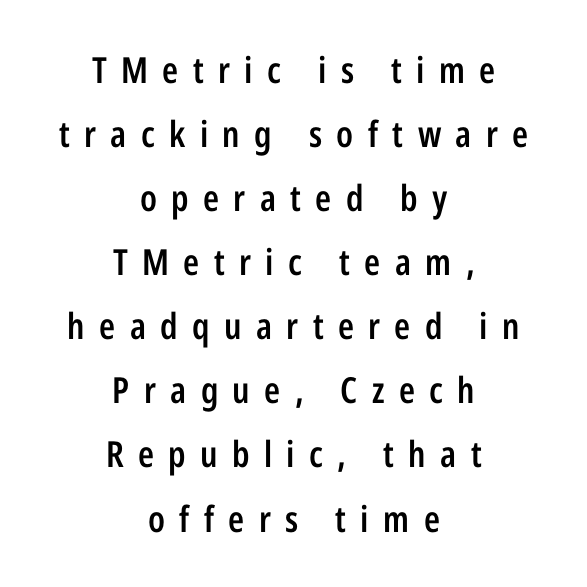
Q: Is the text bold? A: Semi-bold.
Q: Is the text italic (slanted)? A: No, it is upright.
Q: Is the typeface a serif or a sans-serif typeface? A: Sans-serif.
Q: Is the text underlined? A: No.
Q: How is the paragraph aligned? A: Centered.
Q: Is the spacing between letters normal or unusually wide? A: Unusually wide.
Q: Width (condensed, normal, or wide)? A: Condensed.
Q: Stroke contrast? A: Low.
Q: x-height? A: Medium.
Q: Monospaced? A: No.
